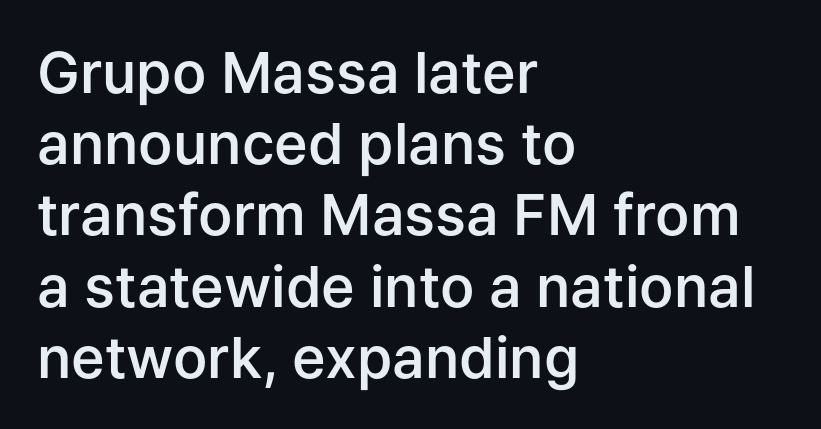
Q: Is the text bold? A: Semi-bold.
Q: Is the text italic (slanted)? A: No, it is upright.
Q: Is the typeface a serif or a sans-serif typeface? A: Sans-serif.
Q: Is the text underlined? A: No.
Q: How is the paragraph aligned? A: Left-aligned.
Q: Is the spacing between letters normal or unusually wide? A: Normal.
Q: Is the spacing between lines tight, normal or loose? A: Normal.
Q: Width (condensed, normal, or wide)? A: Normal.
Q: Stroke contrast? A: Low.
Q: x-height? A: Medium.
Q: Monospaced? A: No.
